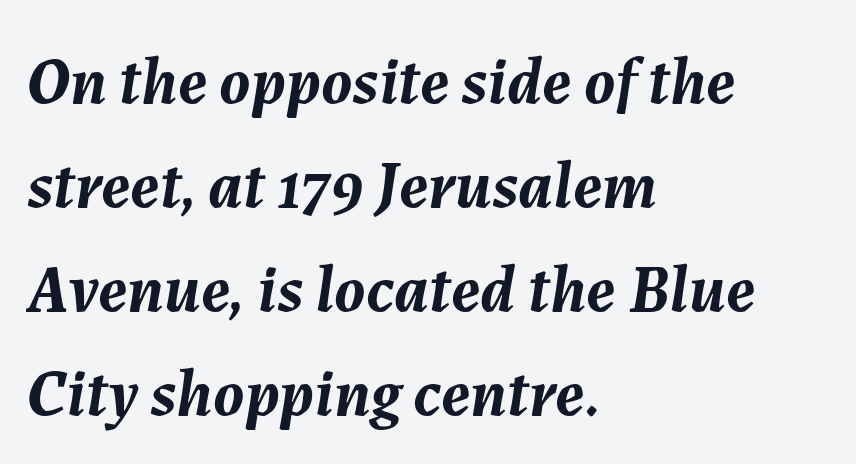
{"italic": "yes", "lean": "right", "slant_degrees": 7, "bold": "yes", "weight": "semibold", "width": "normal", "stroke_contrast": "medium", "x_height": "medium", "monospaced": "no", "underline": "no", "align": "left", "line_spacing": "normal", "line_spacing_ratio": 1.55, "letter_spacing": "normal", "letter_spacing_em": 0.0, "glyph_px": 67}
